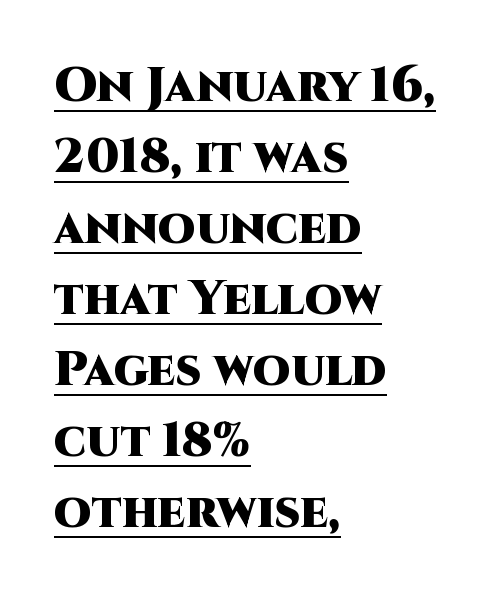
{"serif": "no", "italic": "no", "bold": "yes", "weight": "heavy", "width": "normal", "stroke_contrast": "high", "x_height": "large", "monospaced": "no", "underline": "yes", "align": "left", "line_spacing": "normal", "line_spacing_ratio": 1.48, "letter_spacing": "normal", "letter_spacing_em": 0.0, "glyph_px": 48}
